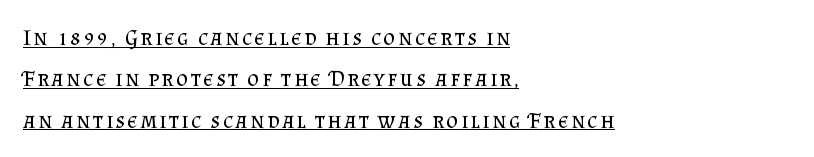
Q: Is the text bold? A: No.
Q: Is the text italic (slanted)? A: No, it is upright.
Q: Is the text underlined? A: Yes.
Q: How is the paragraph aligned? A: Left-aligned.
